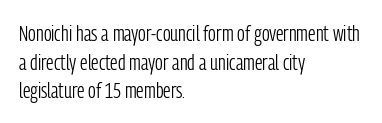
The image shows 22 px text type, upright; set left-aligned, normal line spacing (1.3x), normal letter spacing, not underlined.
